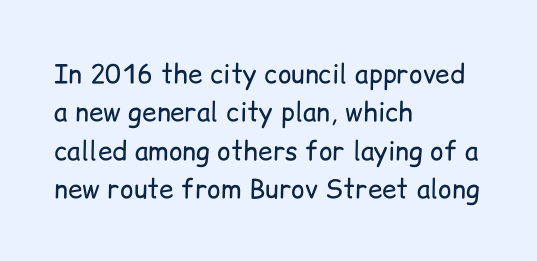
Q: Is the text bold? A: No.
Q: Is the text italic (slanted)? A: No, it is upright.
Q: Is the text underlined? A: No.
Q: How is the paragraph aligned? A: Left-aligned.
Q: Is the spacing between letters normal or unusually wide? A: Normal.
Q: Is the spacing between lines tight, normal or loose? A: Normal.
